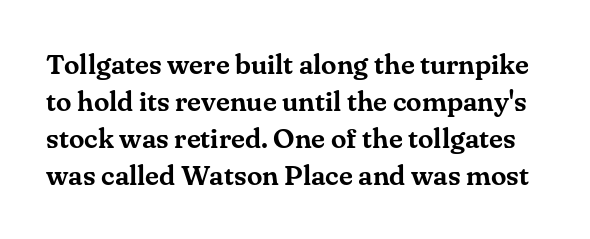
The typeface chosen for these lines features serifs. Do the letters lean? They stand straight. Spacing verdict: proportional, widths tailored to each character. Each row of text sits above clean, open space.
